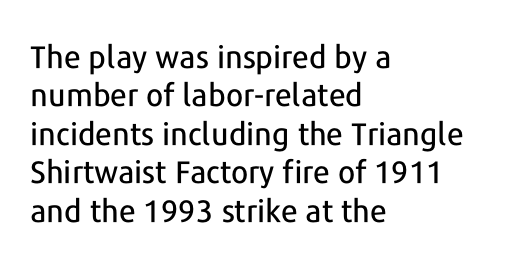
The image shows 31 px sans-serif type, upright; set left-aligned, line spacing 1.24x, normal letter spacing, not underlined; low stroke contrast and a medium x-height.
